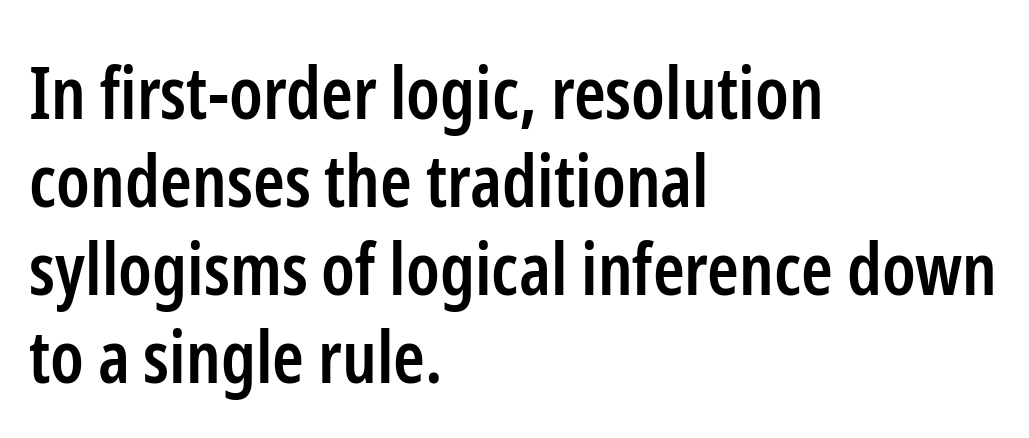
{"serif": "no", "italic": "no", "bold": "semi", "weight": "semibold", "width": "condensed", "stroke_contrast": "low", "x_height": "medium", "monospaced": "no", "underline": "no", "align": "left", "line_spacing_ratio": 1.22, "letter_spacing": "normal", "letter_spacing_em": 0.0, "glyph_px": 72}
